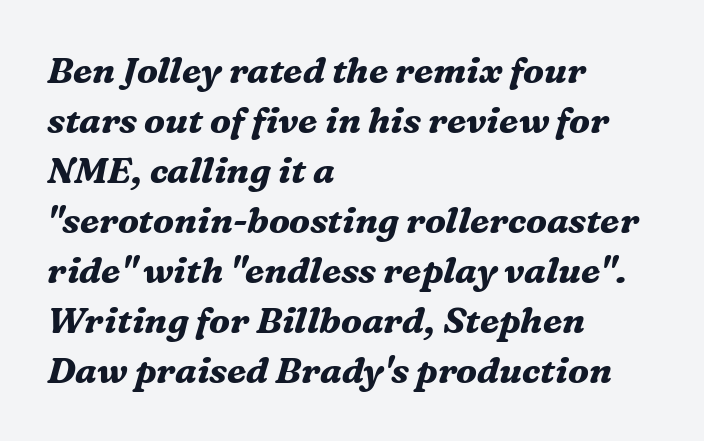
The image shows 36 px bold serif type, italic (leaning right); set left-aligned, normal line spacing (1.39x), normal letter spacing, not underlined; medium stroke contrast and a medium x-height.
